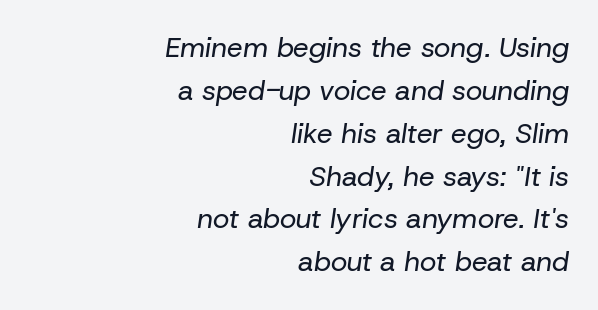
The image shows 28 px regular-weight type, italic (leaning right); set right-aligned, normal line spacing (1.53x), normal letter spacing, not underlined; low stroke contrast and a medium x-height.
